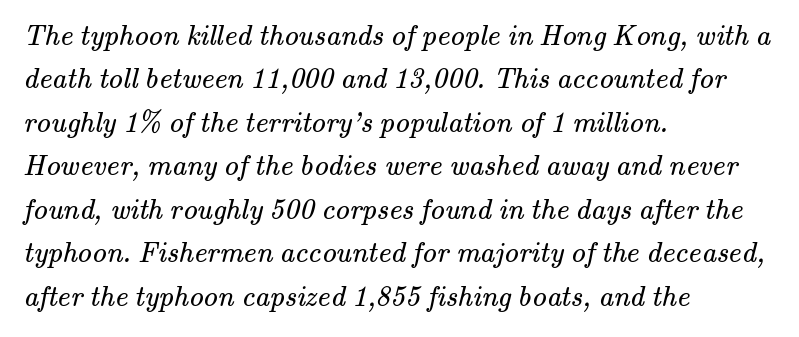
Q: Is the text bold? A: No.
Q: Is the typeface a serif or a sans-serif typeface? A: Serif.
Q: Is the text underlined? A: No.
Q: How is the paragraph aligned? A: Left-aligned.
Q: Is the spacing between letters normal or unusually wide? A: Normal.
Q: Is the spacing between lines tight, normal or loose? A: Normal.
Q: Width (condensed, normal, or wide)? A: Normal.
Q: Stroke contrast? A: Medium.
Q: x-height? A: Small.
Q: Monospaced? A: No.
